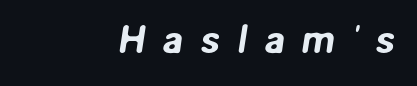
The image shows 39 px sans-serif type; set right-aligned, unusually wide letter spacing (+0.43 em), not underlined; low stroke contrast and a medium x-height.
